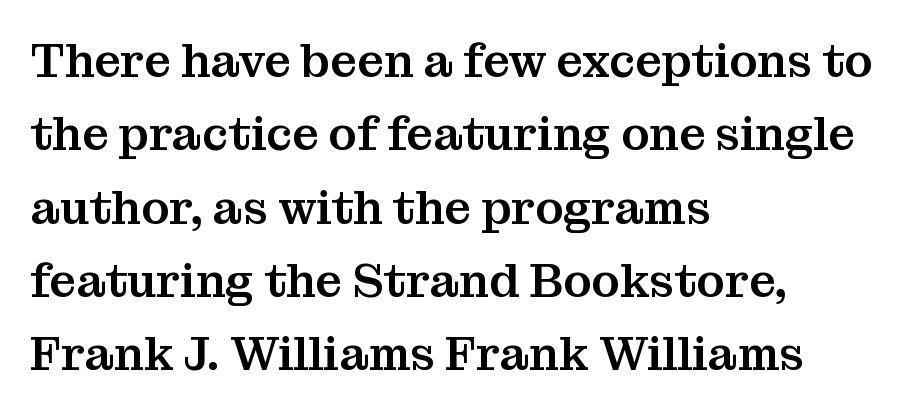
{"serif": "yes", "italic": "no", "width": "normal", "stroke_contrast": "medium", "x_height": "medium", "monospaced": "no", "underline": "no", "align": "left", "line_spacing": "normal", "line_spacing_ratio": 1.56, "letter_spacing": "normal", "letter_spacing_em": 0.0, "glyph_px": 47}
